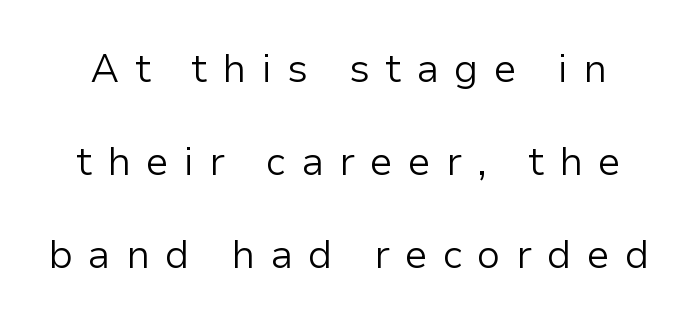
Quick note: interline space is abundant. Looks like regular typesetting: each glyph gets only the width it needs. The text was rendered using a sans face with plain stroke endings. Unbolded letterforms with no extra heft. Italic? Not at all — the glyphs are vertical.
